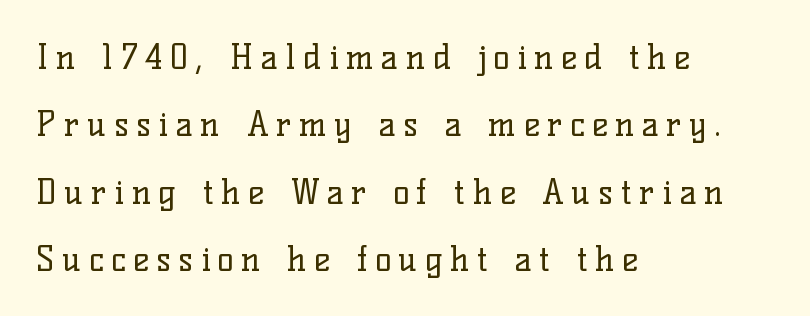
Q: Is the text bold? A: No.
Q: Is the text italic (slanted)? A: No, it is upright.
Q: Is the typeface a serif or a sans-serif typeface? A: Serif.
Q: Is the text underlined? A: No.
Q: How is the paragraph aligned? A: Left-aligned.
Q: Is the spacing between letters normal or unusually wide? A: Unusually wide.
Q: Is the spacing between lines tight, normal or loose? A: Loose.
Q: Width (condensed, normal, or wide)? A: Normal.
Q: Stroke contrast? A: Low.
Q: x-height? A: Medium.
Q: Monospaced? A: No.
